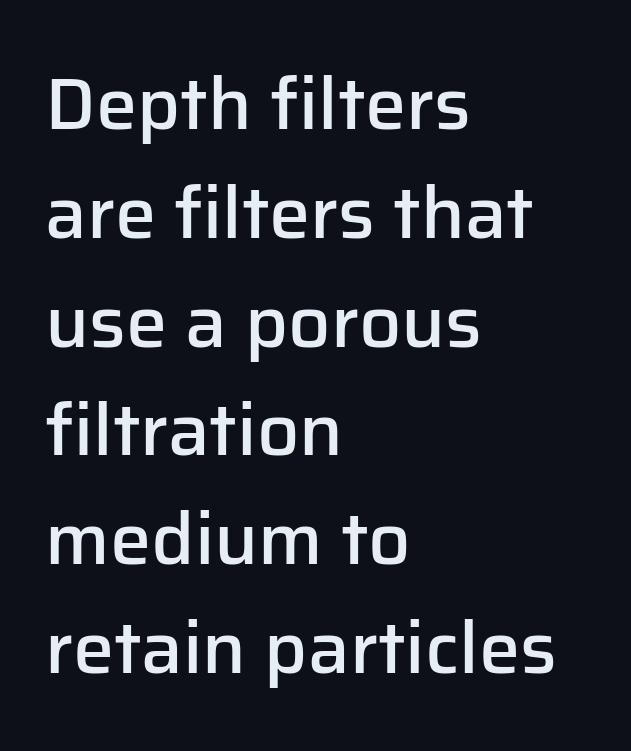
Q: Is the text bold? A: Semi-bold.
Q: Is the text italic (slanted)? A: No, it is upright.
Q: Is the typeface a serif or a sans-serif typeface? A: Sans-serif.
Q: Is the text underlined? A: No.
Q: How is the paragraph aligned? A: Left-aligned.
Q: Is the spacing between letters normal or unusually wide? A: Normal.
Q: Is the spacing between lines tight, normal or loose? A: Normal.
Q: Width (condensed, normal, or wide)? A: Normal.
Q: Stroke contrast? A: Low.
Q: x-height? A: Medium.
Q: Monospaced? A: No.
